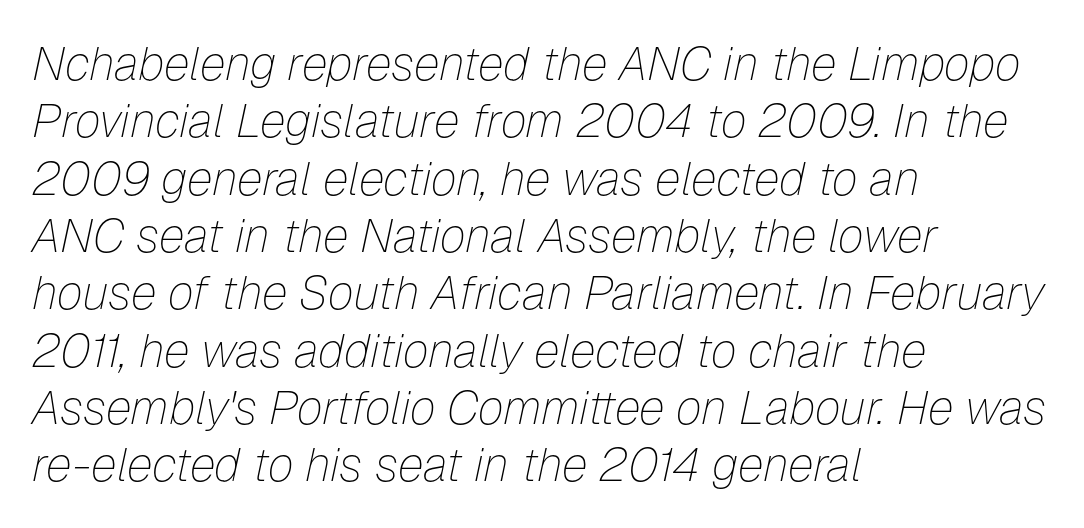
The image shows 47 px thin type, italic (leaning right); set left-aligned, line spacing 1.22x, normal letter spacing, not underlined; low stroke contrast and a medium x-height.
